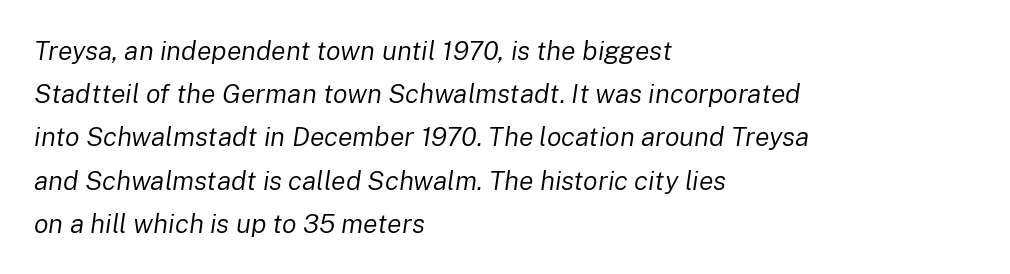
The image shows 27 px text type, italic (leaning right); set left-aligned, normal line spacing (1.6x), normal letter spacing, not underlined.
